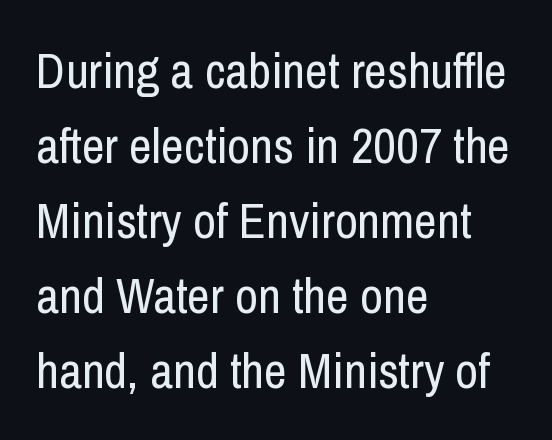
The line texture is even and compact thanks to regular tracking. The leading is moderate, giving the passage an even texture. This sample uses an upright cut, with every glyph sitting square on the baseline. Stroke thickness stays within the range of a standard reading face or lighter.
